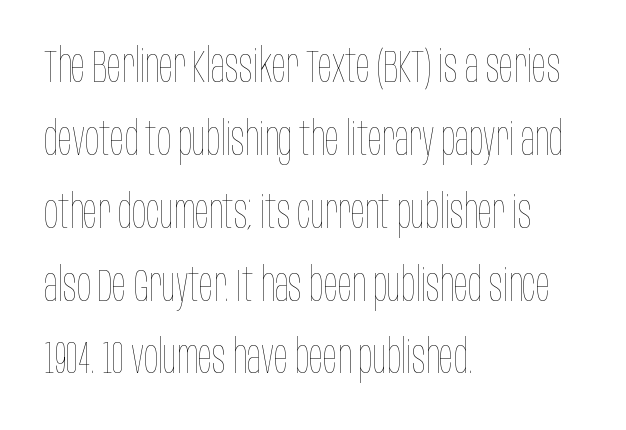
The face looks like a standard text weight, possibly lighter. Posture: upright roman. The letters advance in unequal steps, a hallmark of proportional type. What's the leading like? Ordinary, nothing unusual. Default kerning and tracking; the words read as compact shapes. Rule under the text: the space is simply empty.
